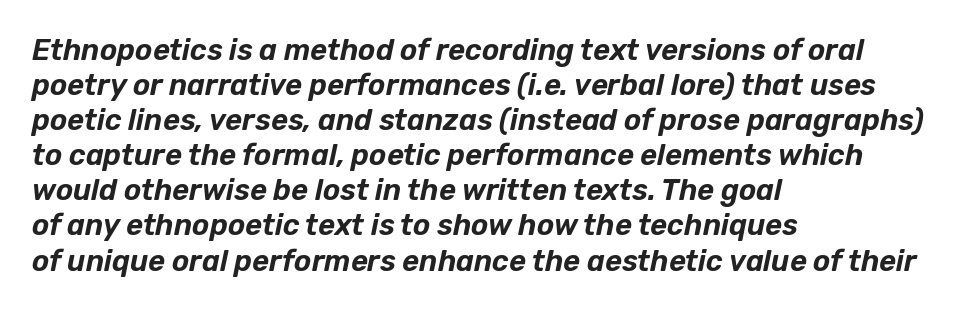
Tracking value appears to be zero — textbook default spacing. Here the designer chose a conventional face with non-uniform glyph widths. The foot of each line stays bare and open. This sample is left-justified, so line endings fall wherever the words run out.
